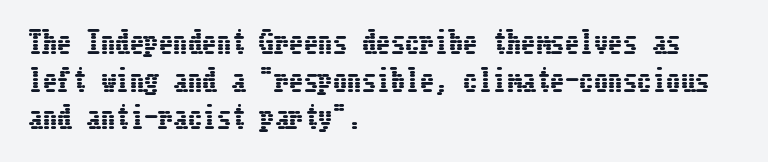
The image shows 29 px condensed type, upright; set left-aligned, normal line spacing (1.3x), normal letter spacing, not underlined; low stroke contrast and a medium x-height.
